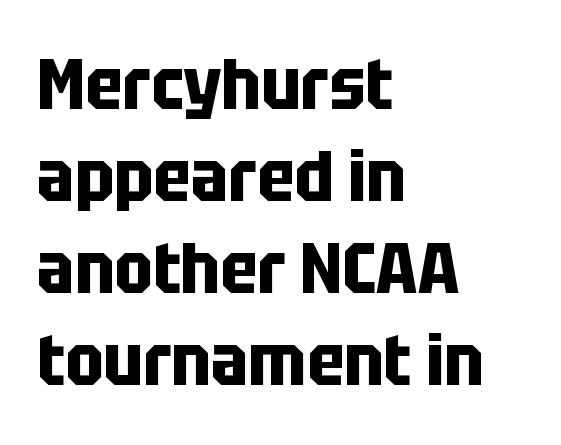
You can tell from the bare stems that sans-serif type was used. This rendering features lettering with no underline. The letters stand straight up with perfectly vertical stems. The characters look thick and weighty, a clear bold.
